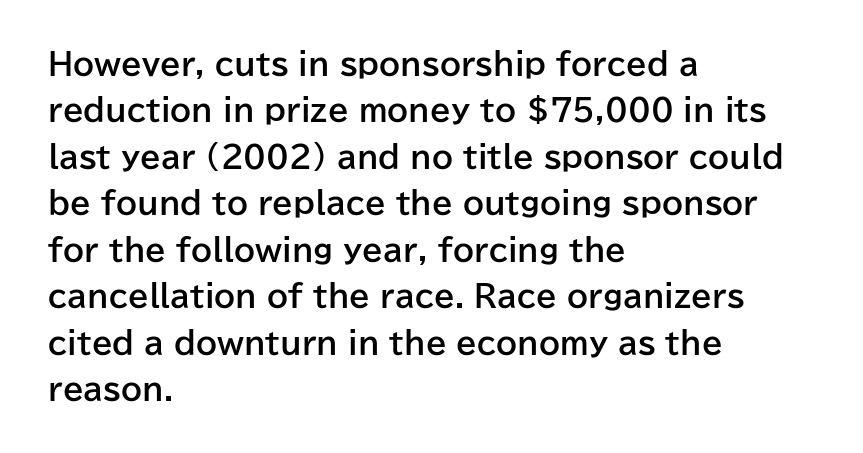
Underline: absent. Heavy, bold letterforms. The text was rendered using a sans face with plain stroke endings. The gaps between neighbouring characters are ordinary and unremarkable. The face used here is proportionally spaced, like ordinary book or web type. Ascenders rise straight up at ninety degrees.
